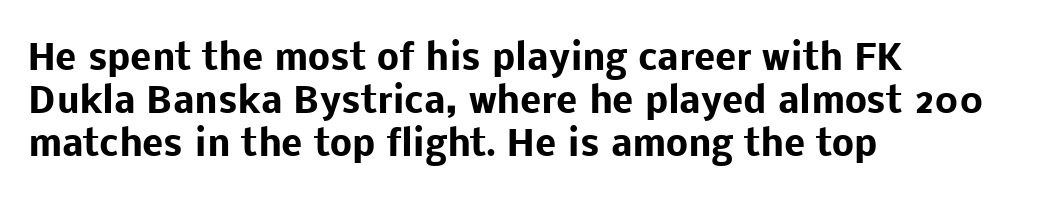
Heavy-handed strokes throughout: this text is bold. Each line starts at the same left margin while the right side varies. The font family rendered here belongs to the sans-serif group. A clean baseline with only descenders dipping below it. It's the straight-up-and-down kind of type.
